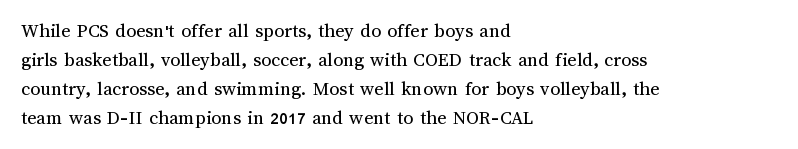
Beneath every word, the page is bare. Stems here are at most as thick as an everyday book face. When letters stand straight like this, we call the style roman or upright. This rendering leaves character spacing at its baseline value. The rendering uses a moderate line-height, typical for paragraphs.
